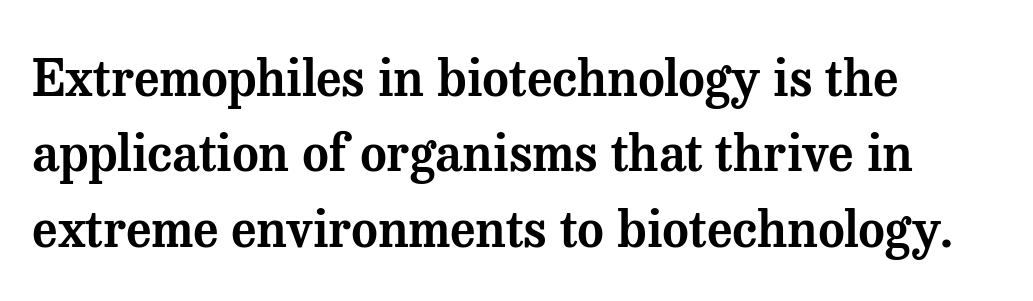
Q: Is the text italic (slanted)? A: No, it is upright.
Q: Is the typeface a serif or a sans-serif typeface? A: Serif.
Q: Is the text underlined? A: No.
Q: How is the paragraph aligned? A: Left-aligned.
Q: Is the spacing between letters normal or unusually wide? A: Normal.
Q: Is the spacing between lines tight, normal or loose? A: Normal.
Q: Width (condensed, normal, or wide)? A: Normal.
Q: Stroke contrast? A: Medium.
Q: x-height? A: Medium.
Q: Monospaced? A: No.
